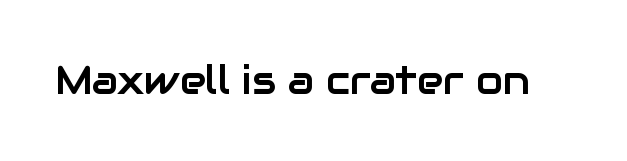
Q: Is the text italic (slanted)? A: No, it is upright.
Q: Is the typeface a serif or a sans-serif typeface? A: Sans-serif.
Q: Is the text underlined? A: No.
Q: Is the spacing between letters normal or unusually wide? A: Normal.
Q: Width (condensed, normal, or wide)? A: Normal.
Q: Stroke contrast? A: Low.
Q: x-height? A: Medium.
Q: Monospaced? A: No.
